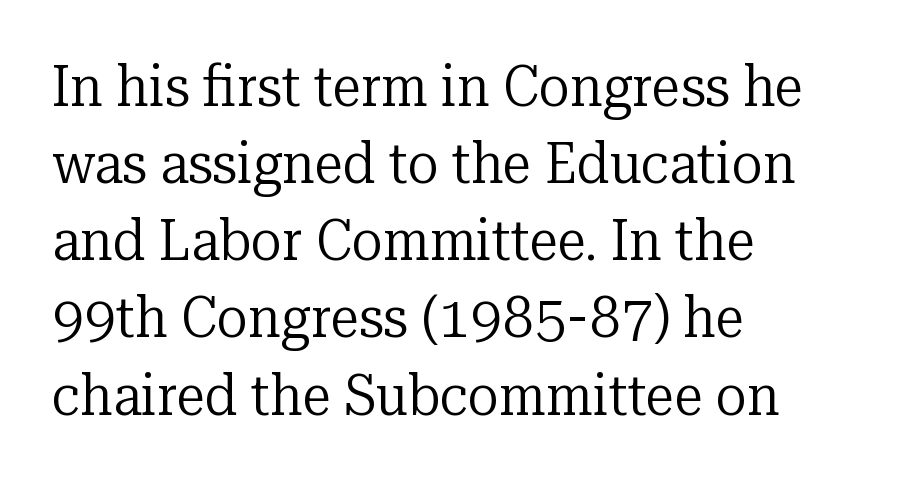
{"serif": "yes", "italic": "no", "bold": "no", "weight": "regular", "width": "normal", "stroke_contrast": "low", "x_height": "medium", "monospaced": "no", "underline": "no", "align": "left", "line_spacing": "normal", "line_spacing_ratio": 1.33, "letter_spacing": "normal", "letter_spacing_em": 0.0, "glyph_px": 58}
